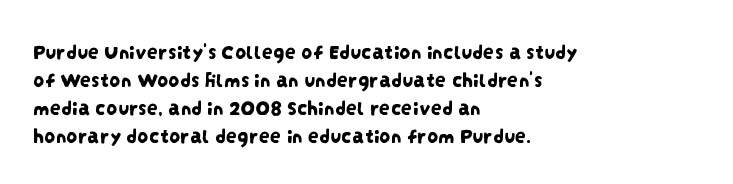
{"underline": "no", "align": "left", "line_spacing": "normal", "line_spacing_ratio": 1.28, "letter_spacing": "normal", "letter_spacing_em": 0.0, "glyph_px": 22}
